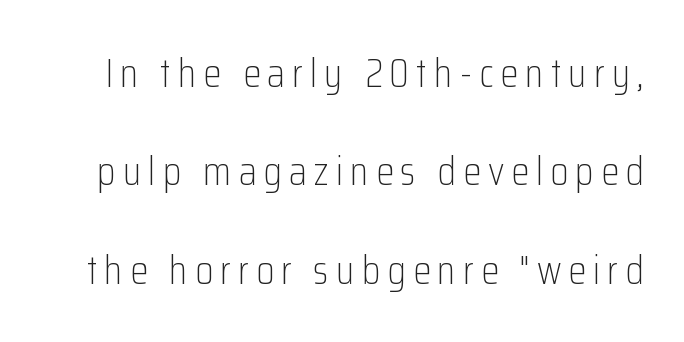
Just letters on the line, the space beneath them empty. The font family rendered here belongs to the sans-serif group. Reading down the column, the eye jumps a long way to each next line. Vertical strokes here are truly vertical. Stroke mass is kept to a normal reading level or below.
